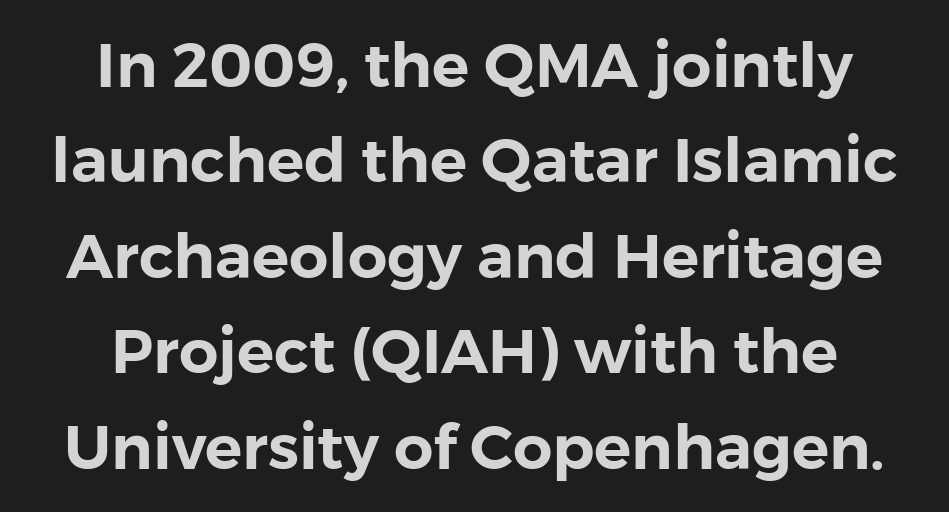
{"serif": "no", "italic": "no", "width": "normal", "stroke_contrast": "low", "x_height": "medium", "monospaced": "no", "underline": "no", "align": "center", "line_spacing": "normal", "line_spacing_ratio": 1.54, "letter_spacing": "normal", "letter_spacing_em": 0.0, "glyph_px": 62}
